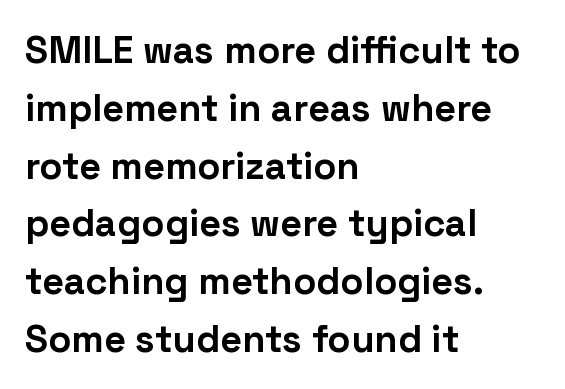
Q: Is the text bold? A: Yes.
Q: Is the text italic (slanted)? A: No, it is upright.
Q: Is the typeface a serif or a sans-serif typeface? A: Sans-serif.
Q: Is the text underlined? A: No.
Q: How is the paragraph aligned? A: Left-aligned.
Q: Is the spacing between letters normal or unusually wide? A: Normal.
Q: Is the spacing between lines tight, normal or loose? A: Normal.
Q: Width (condensed, normal, or wide)? A: Normal.
Q: Stroke contrast? A: Low.
Q: x-height? A: Medium.
Q: Monospaced? A: No.
